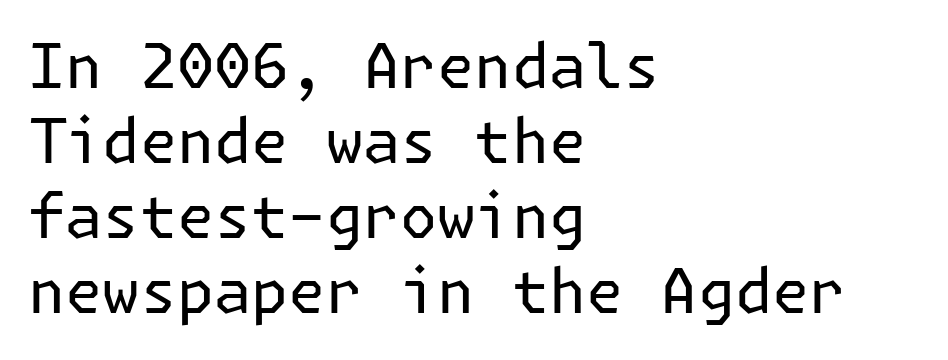
Q: Is the text bold? A: No.
Q: Is the text italic (slanted)? A: No, it is upright.
Q: Is the typeface a serif or a sans-serif typeface? A: Sans-serif.
Q: Is the text underlined? A: No.
Q: How is the paragraph aligned? A: Left-aligned.
Q: Is the spacing between letters normal or unusually wide? A: Normal.
Q: Width (condensed, normal, or wide)? A: Normal.
Q: Stroke contrast? A: Low.
Q: x-height? A: Medium.
